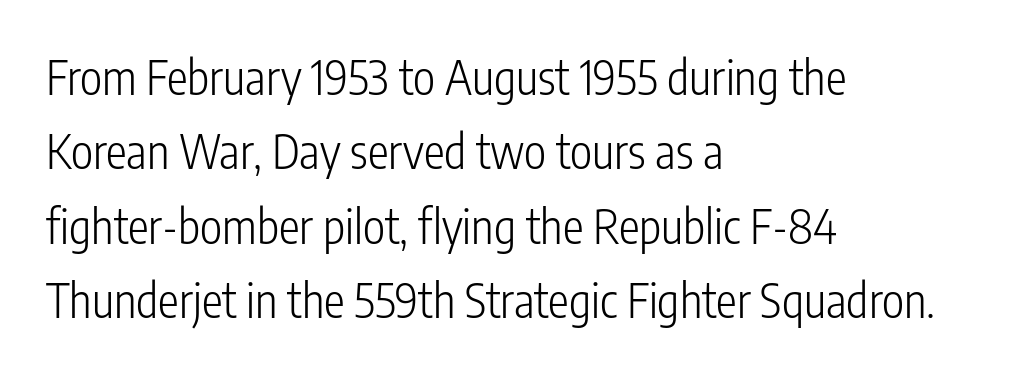
No extra tracking has been applied to these lines. Unmarked baselines from the first word to the last. Line starts are locked; line ends wander. The passage shown is not bold in any degree. Do the letters lean? They stand straight. Horizontal bands of white between lines are of average thickness.
